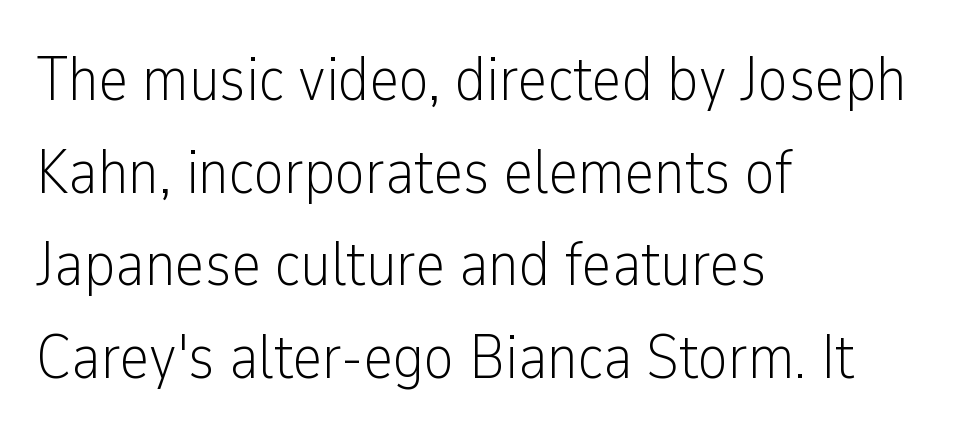
The passage shown has conventional tracking throughout. The rows are spaced the way most documents space them. Is the stroke heavy? The answer is a plain regular-or-lighter. Horizontally, the lines are justified to the leading edge only.
